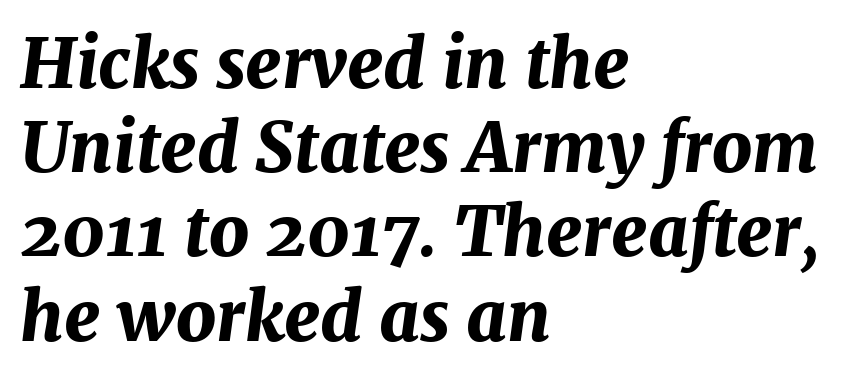
{"italic": "yes", "lean": "right", "slant_degrees": 7, "bold": "yes", "weight": "bold", "width": "normal", "stroke_contrast": "medium", "x_height": "medium", "monospaced": "no", "underline": "no", "align": "left", "line_spacing_ratio": 1.22, "letter_spacing": "normal", "letter_spacing_em": 0.0, "glyph_px": 69}
